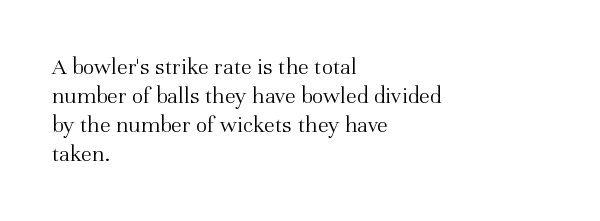
{"italic": "no", "bold": "no", "underline": "no", "align": "left", "line_spacing_ratio": 1.21, "letter_spacing": "normal", "letter_spacing_em": 0.0, "glyph_px": 24}
